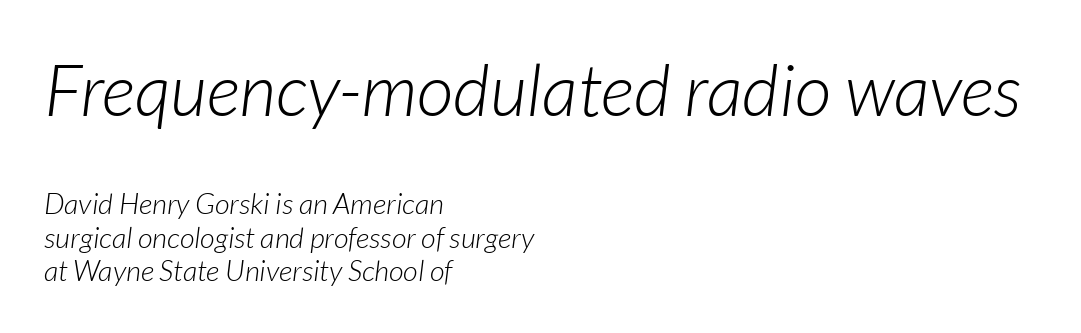
The image shows 72 px light type, italic (leaning right); set left-aligned, line spacing 1.16x, normal letter spacing, not underlined; the first (top) block is 2.48x larger; low stroke contrast and a medium x-height.
